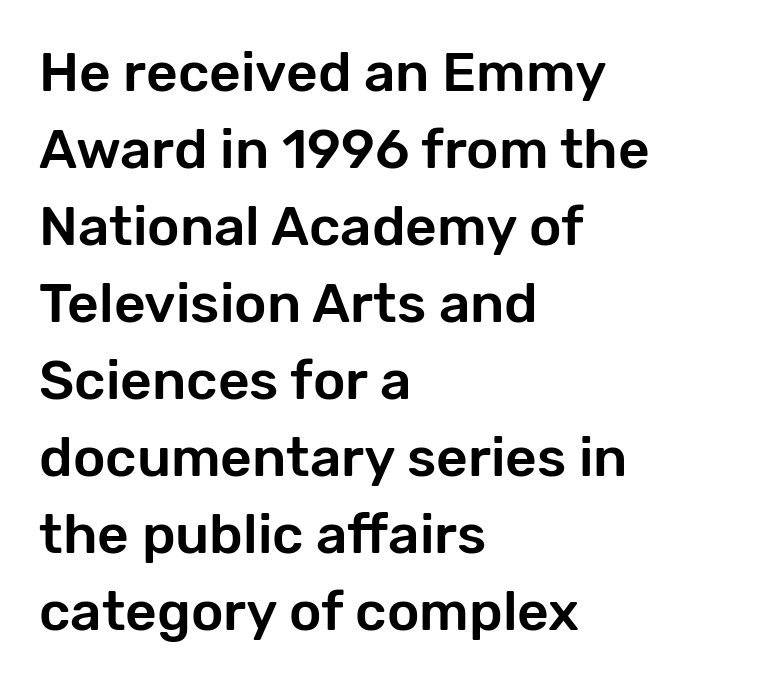
The image shows 55 px sans-serif type, upright; set left-aligned, normal line spacing (1.4x), normal letter spacing, not underlined; low stroke contrast and a medium x-height.
